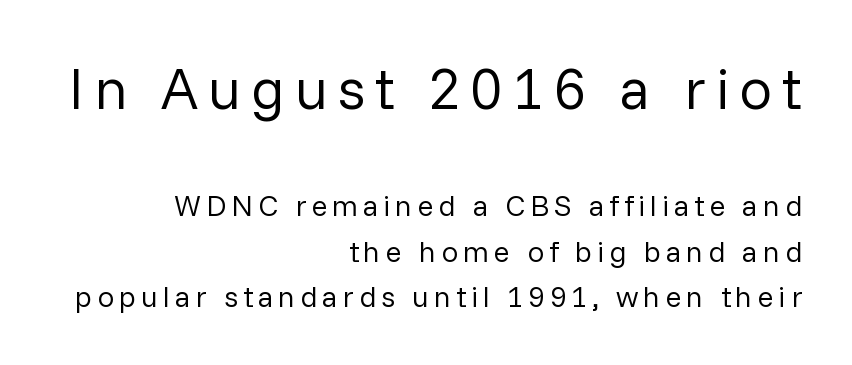
{"serif": "no", "italic": "no", "bold": "no", "weight": "regular", "width": "normal", "stroke_contrast": "low", "x_height": "medium", "monospaced": "no", "underline": "no", "align": "right", "line_spacing": "normal", "line_spacing_ratio": 1.51, "larger_block": "first", "size_ratio": 1.97, "glyph_px": 59}
